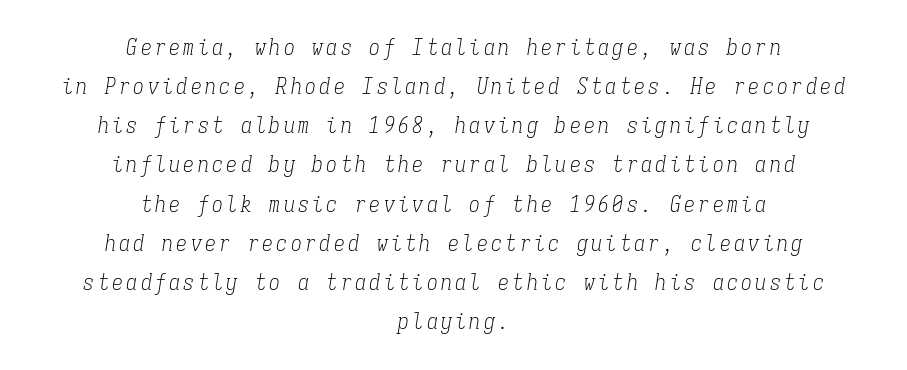
Rule under the text: the space is simply empty. Stems here are at most as thick as an everyday book face. The letters are slanted; this is an italic face. This rendering uses center alignment, leaving both contours irregular but symmetric.
